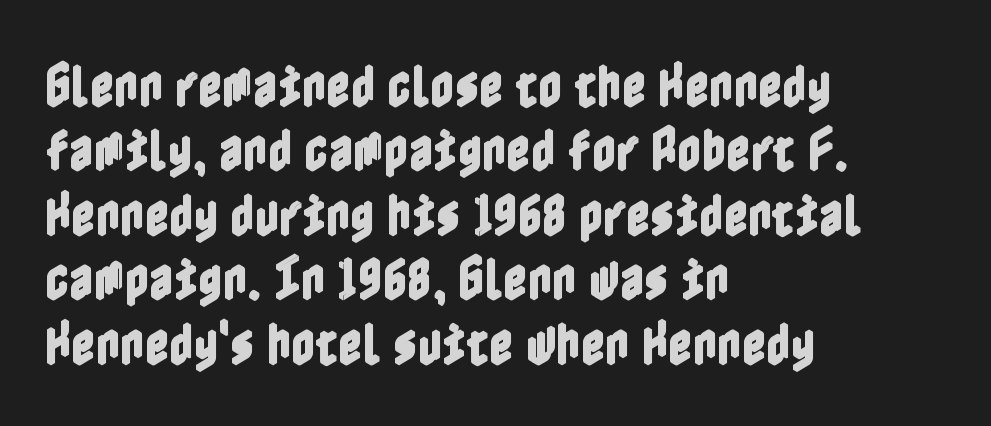
{"italic": "no", "width": "condensed", "x_height": "medium", "underline": "no", "align": "left", "line_spacing": "normal", "line_spacing_ratio": 1.37, "letter_spacing": "normal", "letter_spacing_em": 0.0, "glyph_px": 47}
